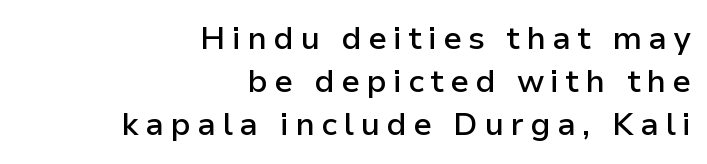
Horizontally, the lines are justified to the trailing edge only. Characters remain perfectly vertical along every line. Font category for this specimen: sans-serif. The space directly below the letters is spotless. Regarding leading, the lines here are spaced in the standard way.
